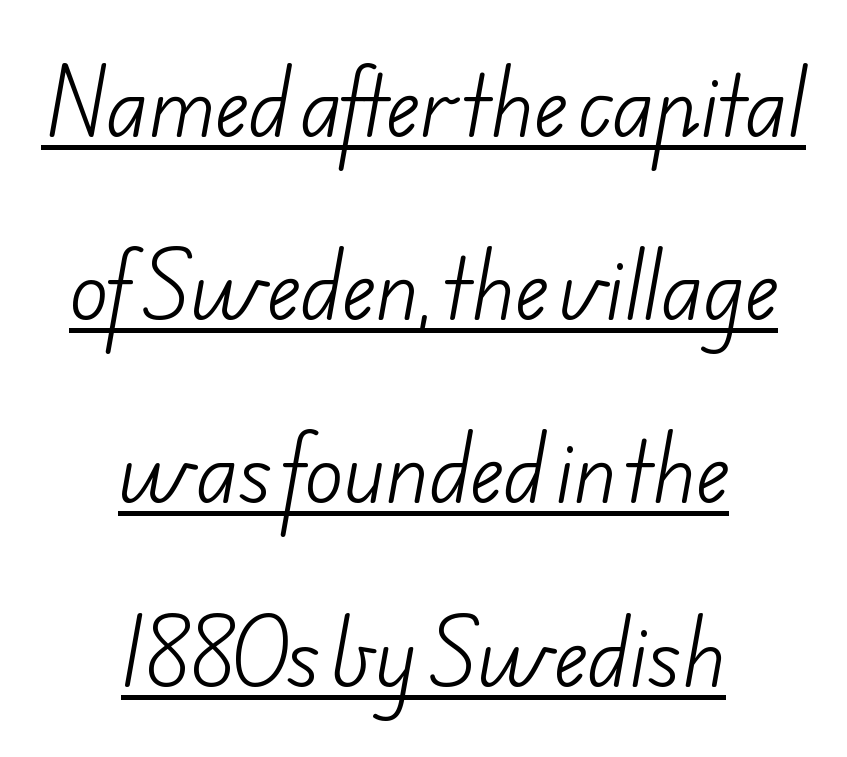
The image shows 80 px light sans-serif type; set centered, loose line spacing (2.29x), normal letter spacing, underlined; low stroke contrast and a small x-height.
